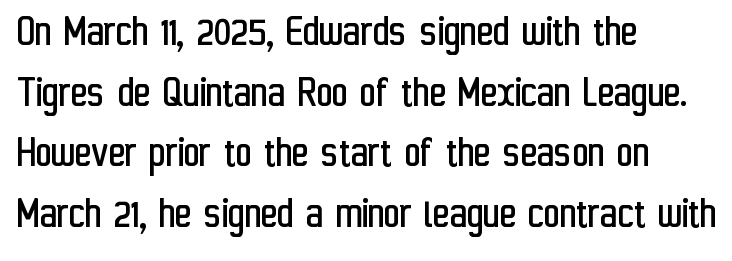
The lettering stays uniformly vertical, giving the passage a roman look. Any mark beneath the type? The region is blank. Think of a printed novel: that variable character pitch is what you see here. The weight tops out at a normal text grade.
